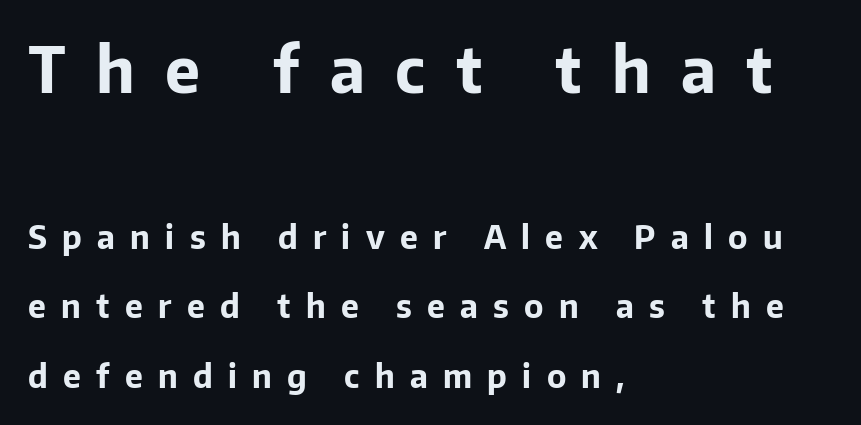
{"serif": "no", "italic": "no", "bold": "yes", "weight": "bold", "width": "normal", "stroke_contrast": "low", "x_height": "medium", "monospaced": "no", "underline": "no", "align": "left", "line_spacing": "loose", "line_spacing_ratio": 2.18, "letter_spacing": "wide", "letter_spacing_em": 0.48, "larger_block": "first", "size_ratio": 1.97, "glyph_px": 63}
